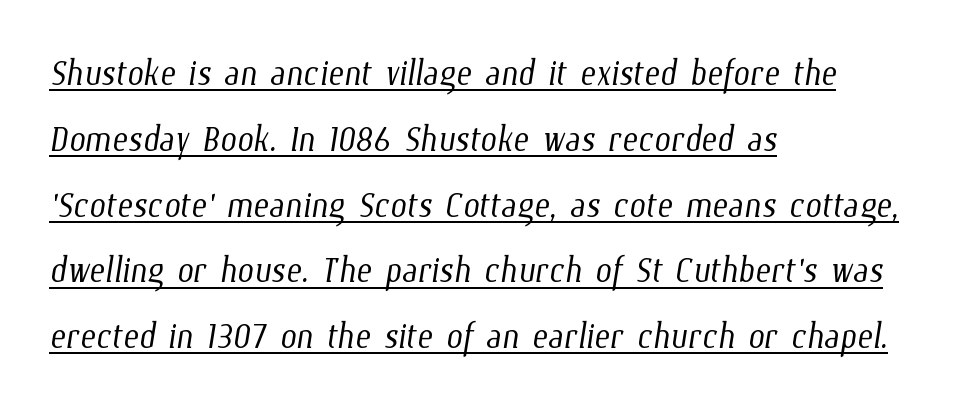
The face used here is rendered with its standard letterfit. How would I describe the line gaps? Plain and ordinary. A light-to-regular cut is what we see here. The face used here is proportionally spaced, like ordinary book or web type. Emphasis is given by a line drawn under the lettering.
